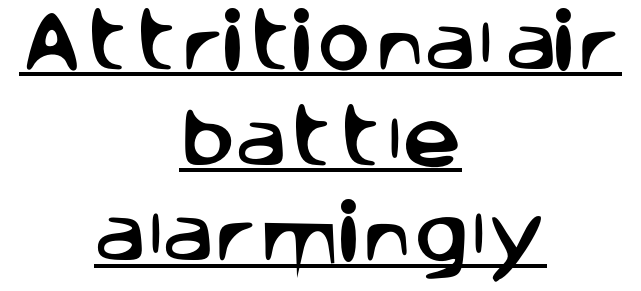
The tracking reads as untouched default to a designer's eye. The lines sit at an ordinary, default distance from one another. Check the space under the baseline: a stroke is drawn there. The face used here is proportionally spaced, like ordinary book or web type. In CSS terms this would be text-align: center.
